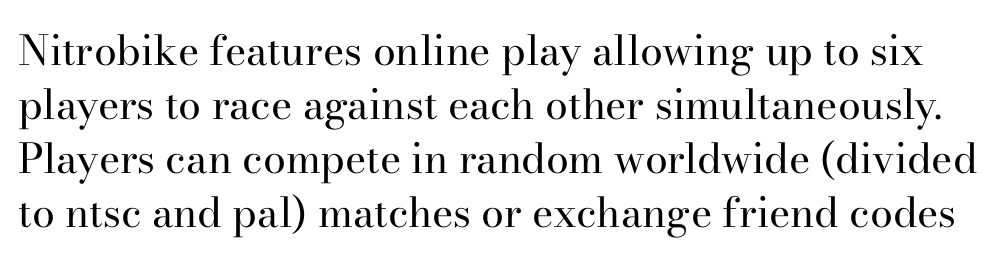
{"serif": "yes", "italic": "no", "bold": "no", "weight": "regular", "width": "normal", "stroke_contrast": "high", "x_height": "small", "monospaced": "no", "underline": "no", "line_spacing": "normal", "line_spacing_ratio": 1.32, "letter_spacing": "normal", "letter_spacing_em": 0.0, "glyph_px": 41}
